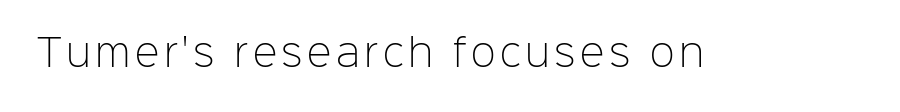
The image shows 37 px light sans-serif type, upright; set not underlined; low stroke contrast and a medium x-height.
